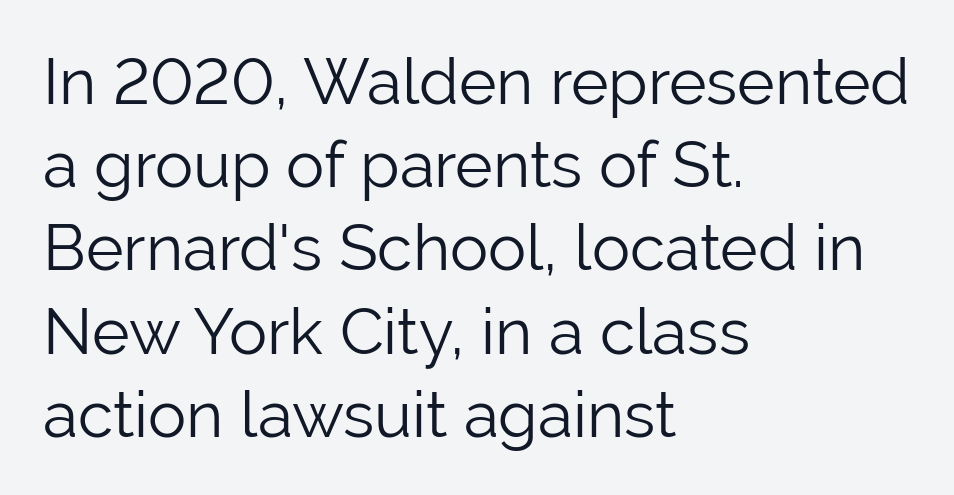
The image shows 64 px light sans-serif type, upright; set left-aligned, normal line spacing (1.3x), normal letter spacing, not underlined; low stroke contrast and a medium x-height.
